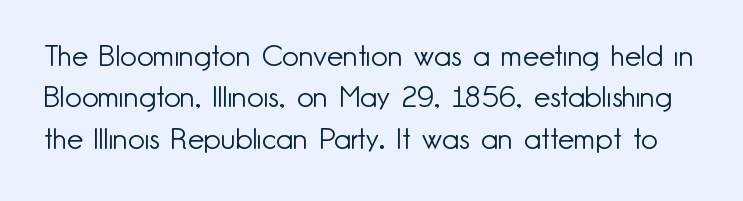
What's the leading like? Ordinary, nothing unusual. The letters look calm and open, with moderate or lighter stems. The specimen reads as upright at a glance. The string is rendered with underlining switched off. Note: no serifs on the glyphs.
